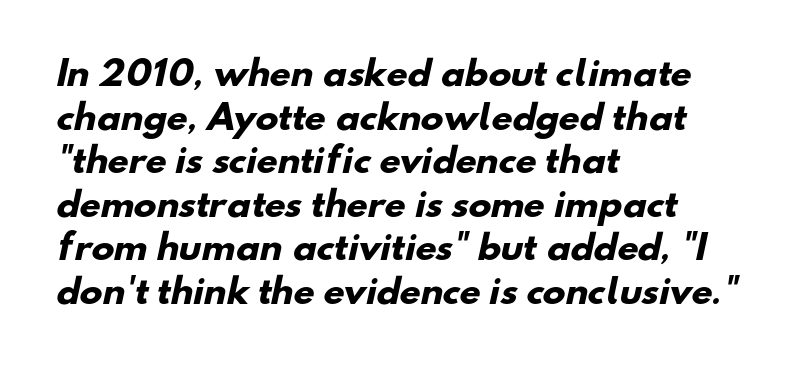
Note the varied advance widths — an 'i' is clearly narrower than an 'm'. This rendering leaves character spacing at its baseline value. These lines are set flush left with a ragged right edge. The space between consecutive lines is moderate. The zone under the glyphs is completely vacant. The letters carry no serifs — their stems end cleanly without finishing strokes.
